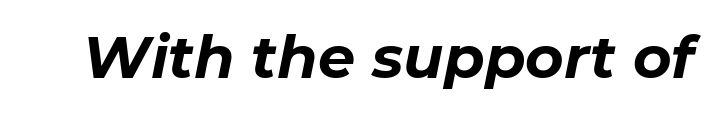
The letters advance in unequal steps, a hallmark of proportional type. The gaps between neighbouring characters are ordinary and unremarkable. The axis of the letterforms is tilted away from vertical. The passage shown is not underscored anywhere. The characters look thick and weighty, a clear bold.
